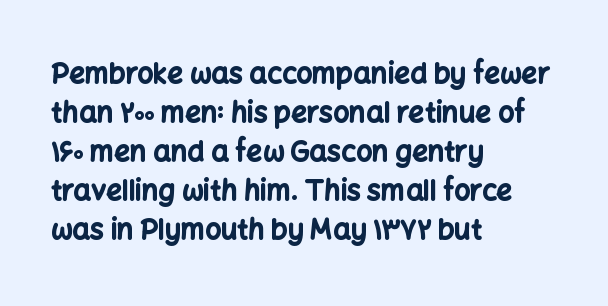
In terms of posture, this sample is upright. Does the weight exceed regular? Yes, all the way to bold. Nothing unusual about the tracking: characters are spaced as the font intends. The line-height multiplier appears to be the usual default. The face used here is proportionally spaced, like ordinary book or web type. The words here are not underlined.
